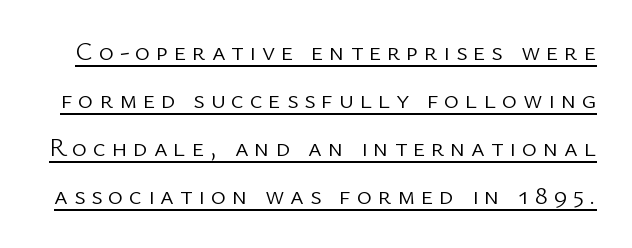
{"italic": "no", "bold": "no", "underline": "yes", "line_spacing_ratio": 1.84, "letter_spacing": "wide", "letter_spacing_em": 0.22, "glyph_px": 26}
